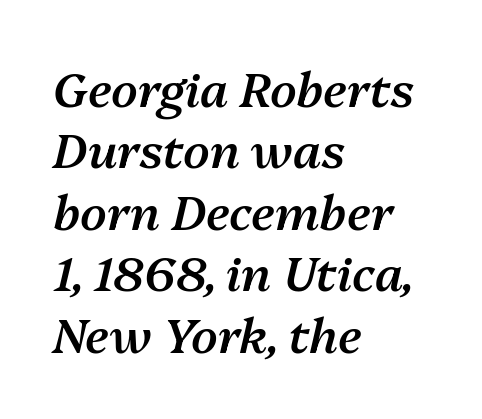
The glyphs are unaccompanied by any horizontal stroke below them. Posture: slanted. Inter-character spacing is left at the font's built-in metrics. The rendering uses natural spacing where letterforms have individual widths. Horizontal alignment here is leftward, the default for most running prose. Leading: standard.
